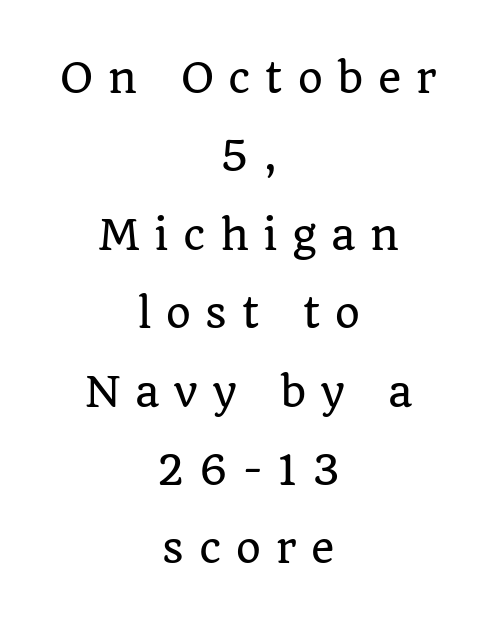
Q: Is the text italic (slanted)? A: No, it is upright.
Q: Is the typeface a serif or a sans-serif typeface? A: Serif.
Q: Is the text underlined? A: No.
Q: How is the paragraph aligned? A: Centered.
Q: Is the spacing between letters normal or unusually wide? A: Unusually wide.
Q: Is the spacing between lines tight, normal or loose? A: Loose.
Q: Width (condensed, normal, or wide)? A: Normal.
Q: Stroke contrast? A: Low.
Q: x-height? A: Large.
Q: Monospaced? A: No.
